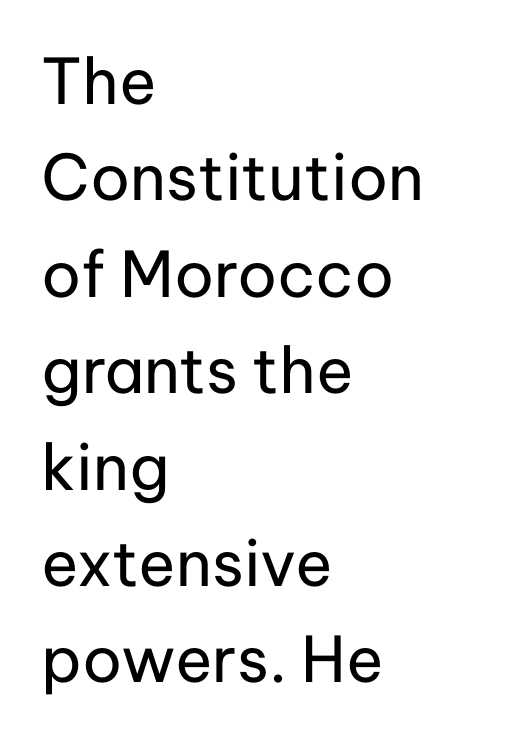
Observe the absence of serifs on each vertical stroke in this sample. Line spacing here is normal. Do the characters align in a grid? No, the font is proportional. Letter spacing: default. Line beginnings align vertically; line endings do not.
